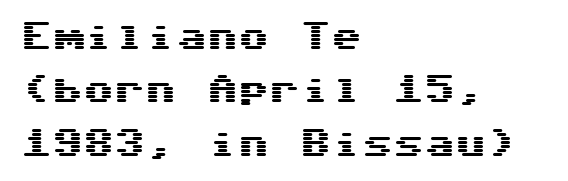
The image shows 31 px wide sans-serif type, upright, monospaced; set left-aligned, line spacing 1.72x, normal letter spacing, not underlined; medium stroke contrast and a medium x-height.
